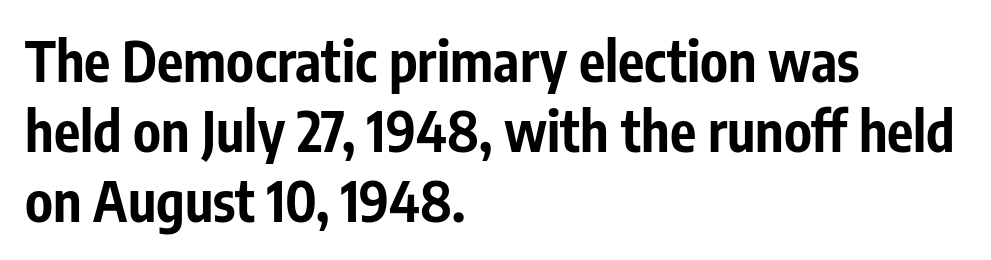
On the weight axis this lands at bold, roughly 700. Compared with a centered layout, this one pins lines to the left instead. Posture: straight, roman, zero tilt. The letters sit at their default tracking, neither squeezed nor spread. Nothing sits at the stroke ends, so this counts as sans-serif. Character widths vary here, with narrow letters taking less room than wide ones.
